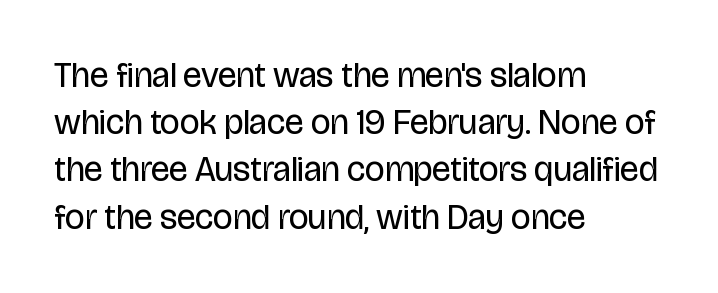
{"serif": "no", "italic": "no", "bold": "no", "weight": "regular", "width": "condensed", "stroke_contrast": "low", "x_height": "large", "monospaced": "no", "underline": "no", "align": "left", "line_spacing": "normal", "line_spacing_ratio": 1.35, "letter_spacing": "normal", "letter_spacing_em": 0.0, "glyph_px": 35}
